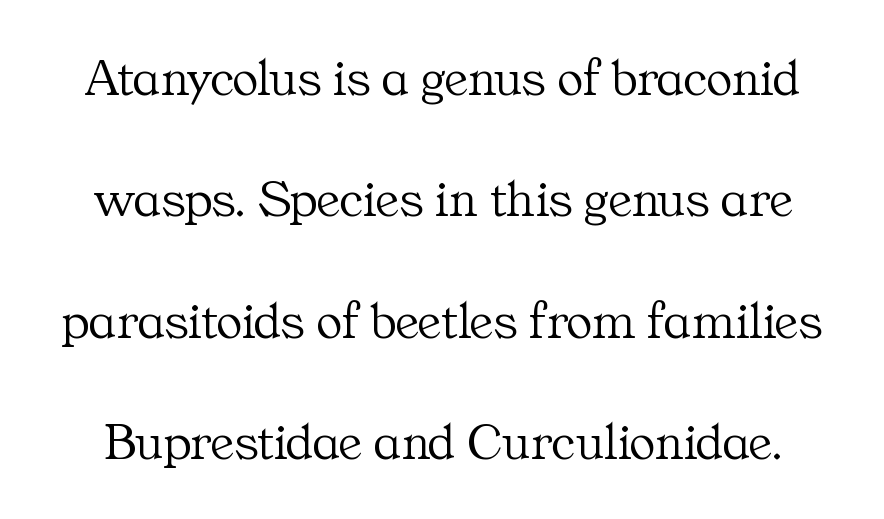
The image shows 54 px light serif type, upright; set loose line spacing (2.25x), normal letter spacing, not underlined; medium stroke contrast and a medium x-height.
